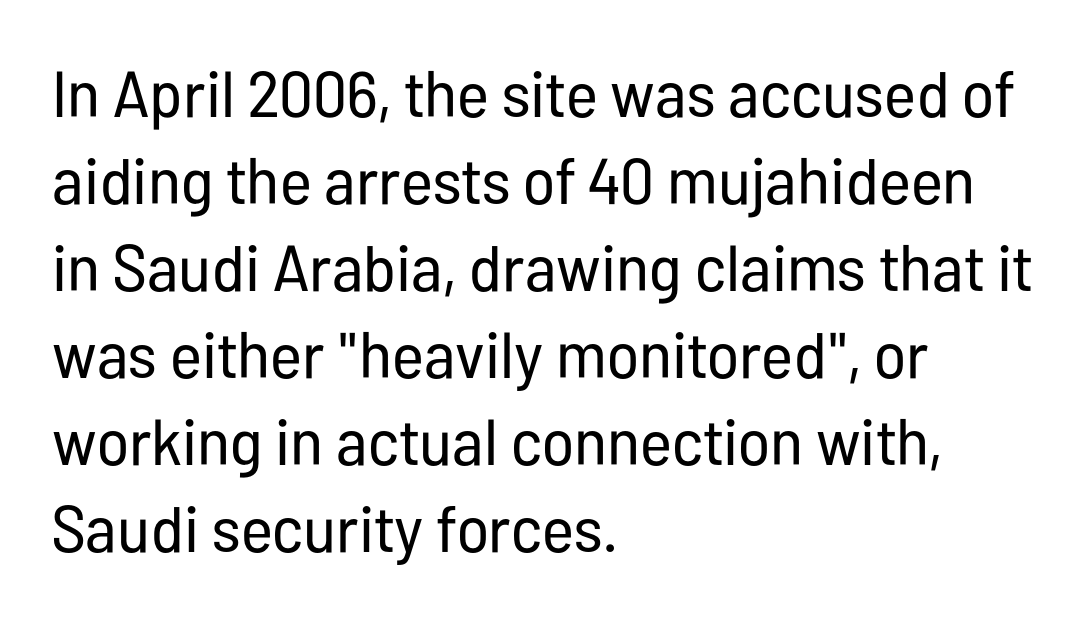
Baseline-to-baseline distance is the conventional proportion of letter height. Has an underline been added? It has not. The rendering uses natural spacing where letterforms have individual widths. This sample uses plain, unmodified letter spacing.
